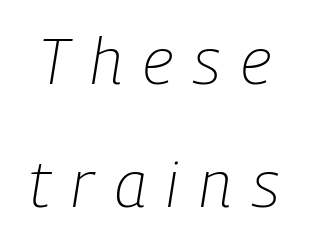
The image shows 65 px light, condensed type, italic (leaning right); set loose line spacing (1.9x), unusually wide letter spacing (+0.32 em), not underlined; low stroke contrast and a medium x-height.
